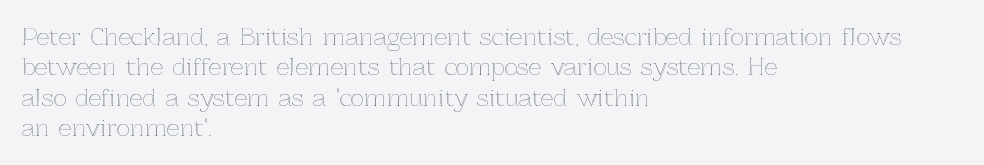
Q: Is the text italic (slanted)? A: No, it is upright.
Q: Is the text underlined? A: No.
Q: How is the paragraph aligned? A: Left-aligned.
Q: Is the spacing between letters normal or unusually wide? A: Normal.
Q: Is the spacing between lines tight, normal or loose? A: Normal.
